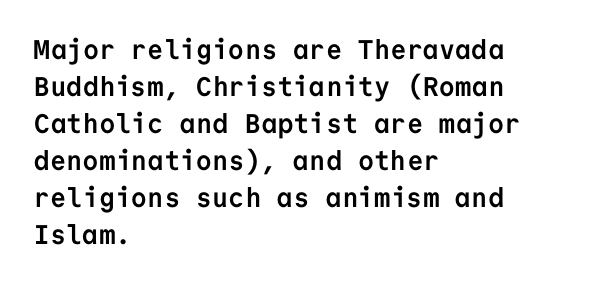
{"italic": "no", "bold": "yes", "underline": "no", "align": "left", "line_spacing": "normal", "line_spacing_ratio": 1.37, "letter_spacing": "normal", "letter_spacing_em": 0.0, "glyph_px": 27}
